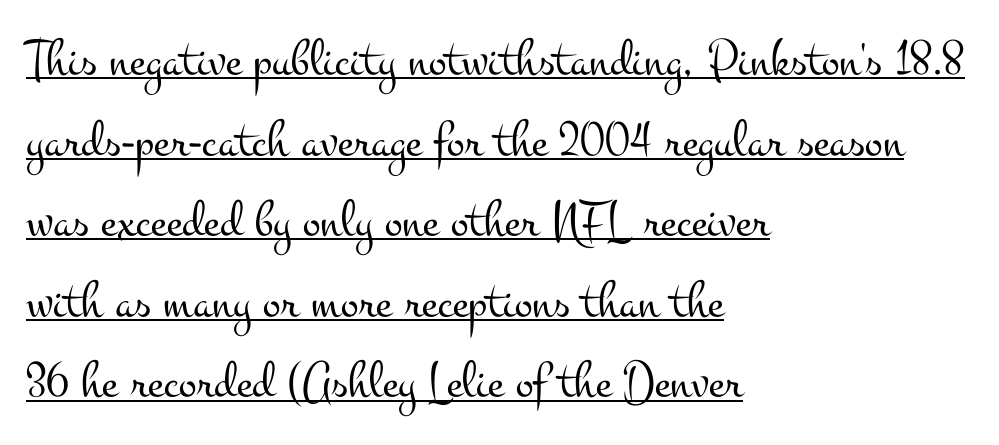
These lines are set flush left with a ragged right edge. Stroke terminals: seriffed. The face looks like a standard text weight, possibly lighter. Spacing verdict: proportional, widths tailored to each character. A typographer would call this underscored text.
